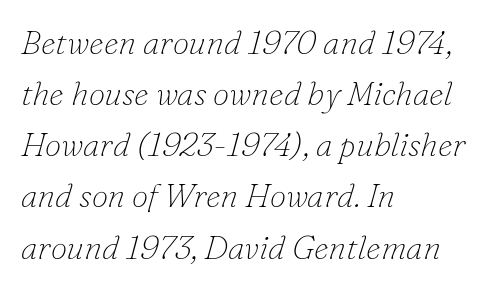
The image shows 33 px thin serif type, italic (leaning right); set left-aligned, normal line spacing (1.55x), normal letter spacing, not underlined; low stroke contrast and a small x-height.
